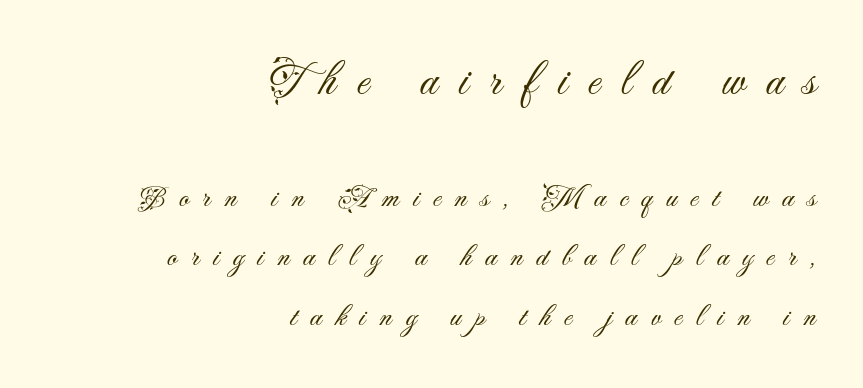
Only glyphs here, with clear space below each row. Visually the block forms a straight wall on the right and a jagged coastline on the left. Heaviness? Minimal to ordinary, like unemphasized prose. The rendering uses a large line-height, opening up the rows. The passage shown begins with its larger block and ends with its smaller one.
